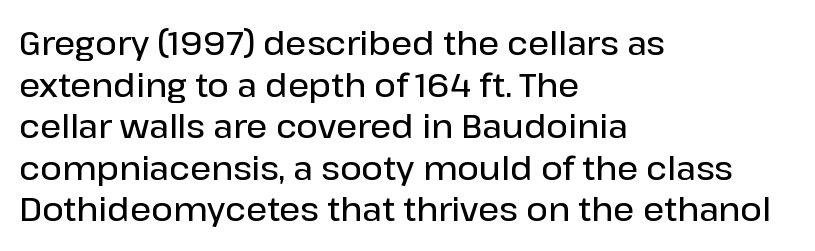
Characters remain perfectly vertical along every line. Inter-character spacing is left at the font's built-in metrics. Regarding leading, the lines here are spaced in the standard way. To sum up the face: it is a sans, with no serifs. Looks like regular typesetting: each glyph gets only the width it needs.
